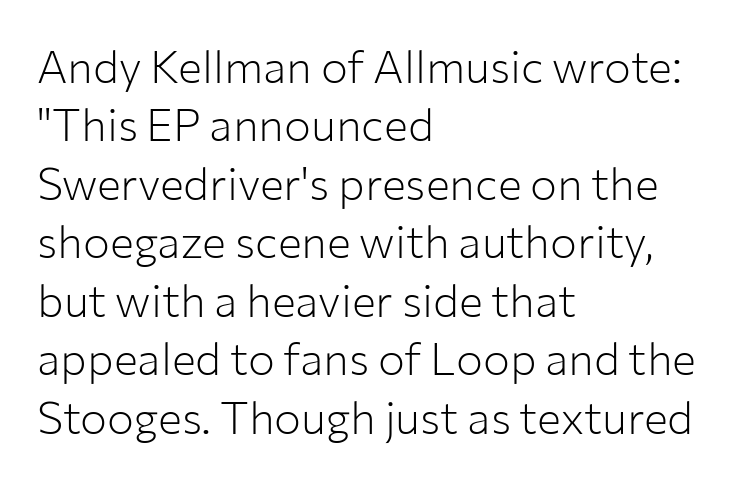
No chunkiness to these letters — they're not bold. Compared with typical body copy, the letter spacing here is the same. Descender tails drop into unmarked territory. Compared with typical paragraphs, the rows here are spaced about the same.
